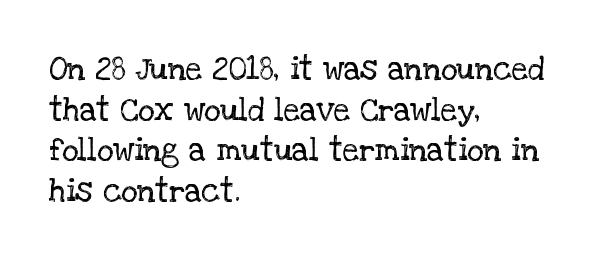
Q: Is the text bold? A: No.
Q: Is the text italic (slanted)? A: No, it is upright.
Q: Is the typeface a serif or a sans-serif typeface? A: Serif.
Q: Is the text underlined? A: No.
Q: How is the paragraph aligned? A: Left-aligned.
Q: Is the spacing between letters normal or unusually wide? A: Normal.
Q: Is the spacing between lines tight, normal or loose? A: Normal.
Q: Width (condensed, normal, or wide)? A: Normal.
Q: Stroke contrast? A: Low.
Q: x-height? A: Large.
Q: Monospaced? A: No.
